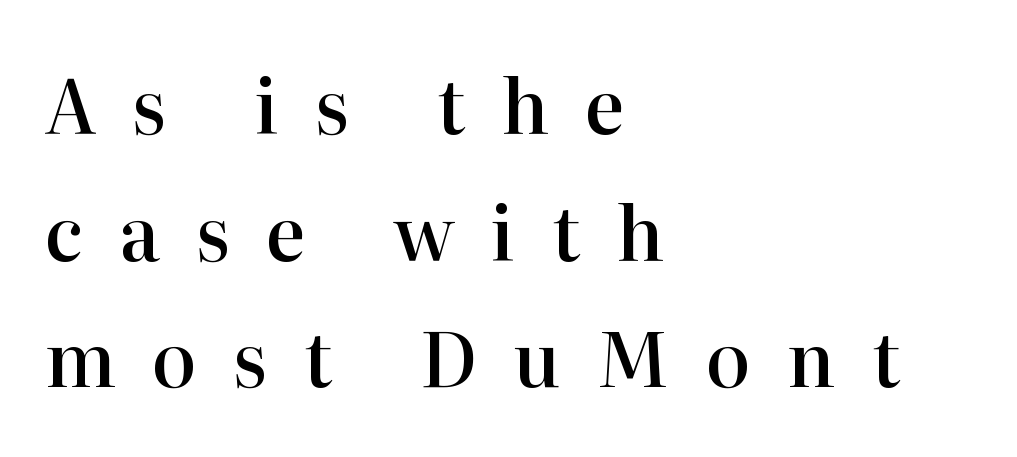
{"serif": "yes", "italic": "no", "bold": "semi", "weight": "semibold", "width": "normal", "stroke_contrast": "high", "x_height": "medium", "monospaced": "no", "underline": "no", "align": "left", "line_spacing": "normal", "line_spacing_ratio": 1.69, "letter_spacing": "wide", "letter_spacing_em": 0.48, "glyph_px": 75}
